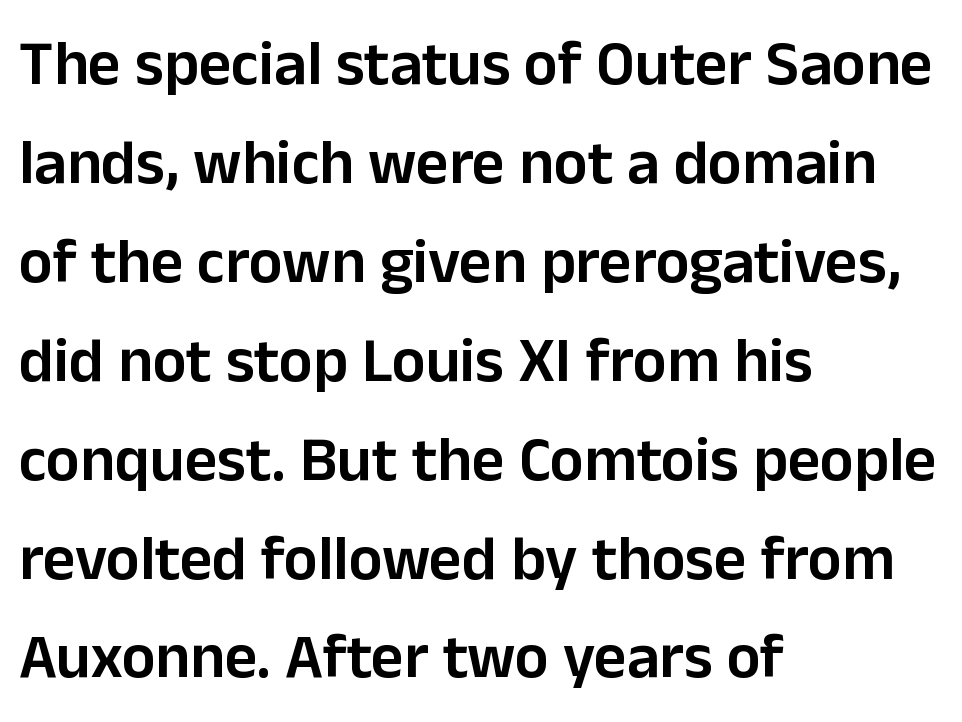
{"serif": "no", "italic": "no", "bold": "semi", "weight": "semibold", "width": "normal", "stroke_contrast": "low", "x_height": "medium", "monospaced": "no", "underline": "no", "align": "left", "line_spacing": "normal", "line_spacing_ratio": 1.57, "letter_spacing": "normal", "letter_spacing_em": 0.0, "glyph_px": 63}
